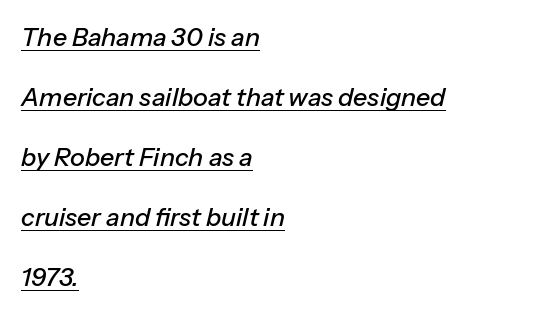
The image shows 25 px text type, italic (leaning right); set left-aligned, loose line spacing (2.4x), normal letter spacing, underlined.
